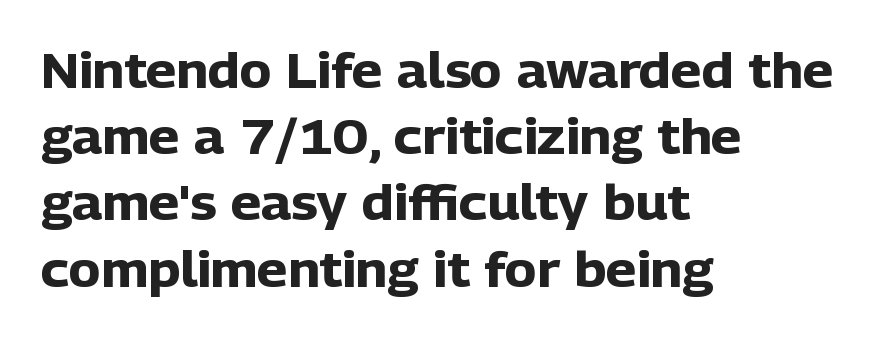
The image shows 48 px heavy sans-serif type, upright; set left-aligned, normal line spacing (1.38x), normal letter spacing, not underlined; low stroke contrast and a medium x-height.
